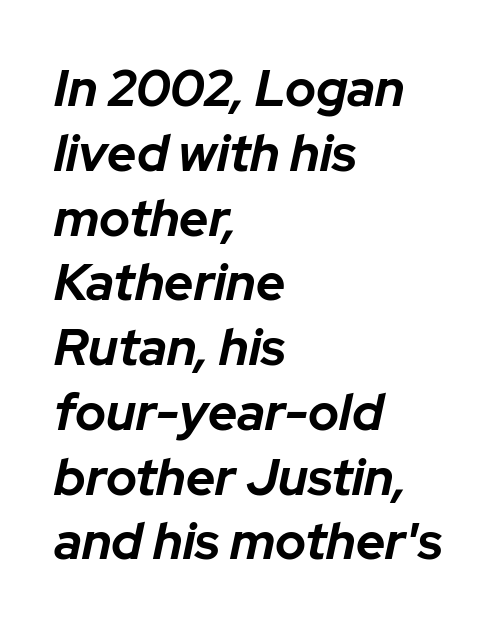
{"italic": "yes", "lean": "right", "slant_degrees": 12, "bold": "yes", "weight": "bold", "width": "normal", "stroke_contrast": "low", "x_height": "medium", "monospaced": "no", "underline": "no", "align": "left", "line_spacing": "normal", "line_spacing_ratio": 1.27, "letter_spacing": "normal", "letter_spacing_em": 0.0, "glyph_px": 51}
